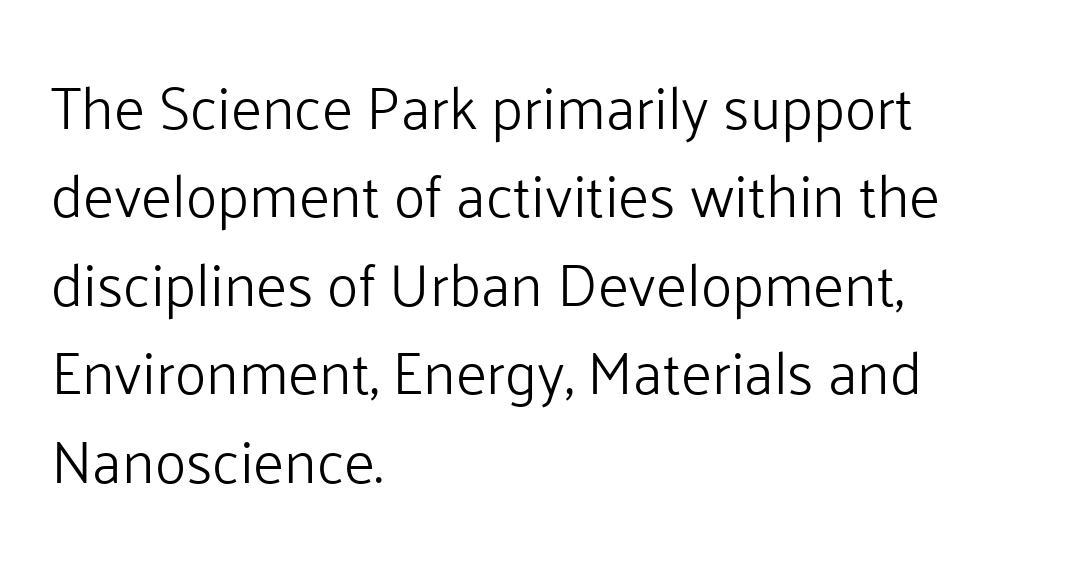
The image shows 59 px light sans-serif type, upright; set left-aligned, normal line spacing (1.5x), normal letter spacing, not underlined; low stroke contrast and a medium x-height.
